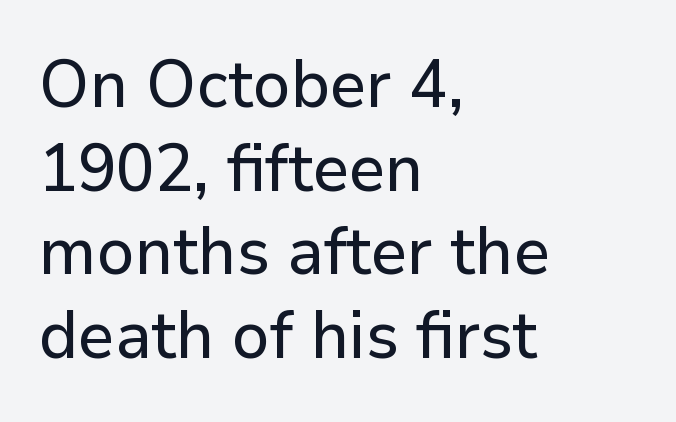
Q: Is the text italic (slanted)? A: No, it is upright.
Q: Is the typeface a serif or a sans-serif typeface? A: Sans-serif.
Q: Is the text underlined? A: No.
Q: How is the paragraph aligned? A: Left-aligned.
Q: Is the spacing between letters normal or unusually wide? A: Normal.
Q: Is the spacing between lines tight, normal or loose? A: Normal.
Q: Width (condensed, normal, or wide)? A: Normal.
Q: Stroke contrast? A: Low.
Q: x-height? A: Medium.
Q: Monospaced? A: No.
